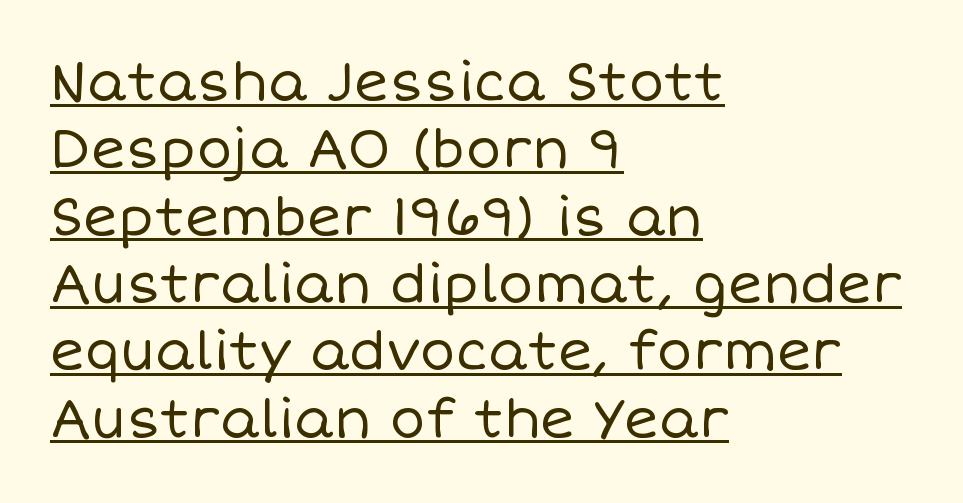
Q: Is the text bold? A: No.
Q: Is the text italic (slanted)? A: No, it is upright.
Q: Is the text underlined? A: Yes.
Q: How is the paragraph aligned? A: Left-aligned.
Q: Is the spacing between letters normal or unusually wide? A: Normal.
Q: Is the spacing between lines tight, normal or loose? A: Normal.
Q: Width (condensed, normal, or wide)? A: Normal.
Q: Stroke contrast? A: Low.
Q: x-height? A: Large.
Q: Monospaced? A: No.
